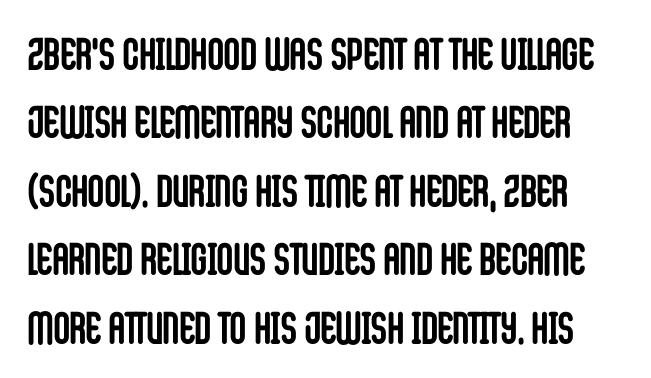
{"serif": "no", "italic": "no", "bold": "yes", "weight": "semibold", "width": "condensed", "stroke_contrast": "low", "x_height": "large", "monospaced": "no", "underline": "no", "line_spacing": "normal", "line_spacing_ratio": 1.52, "letter_spacing": "normal", "letter_spacing_em": 0.0, "glyph_px": 45}
